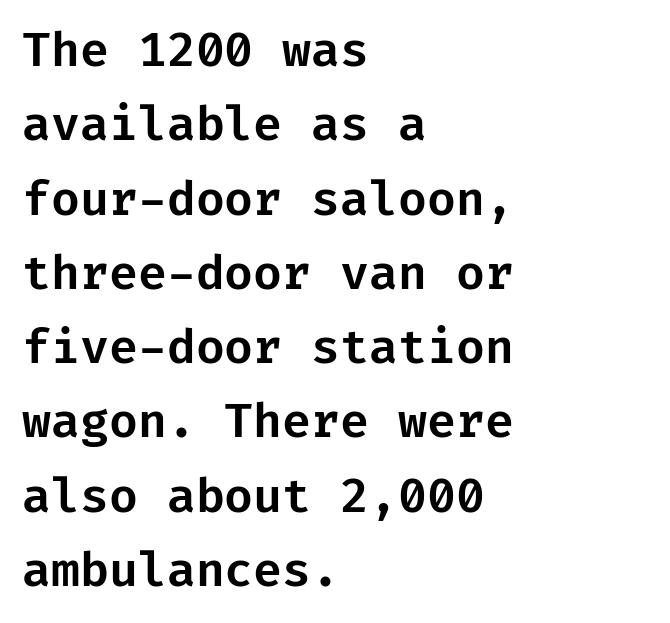
{"serif": "no", "italic": "no", "width": "normal", "stroke_contrast": "low", "x_height": "medium", "underline": "no", "align": "left", "line_spacing": "normal", "line_spacing_ratio": 1.58, "letter_spacing": "normal", "letter_spacing_em": 0.0, "glyph_px": 47}
